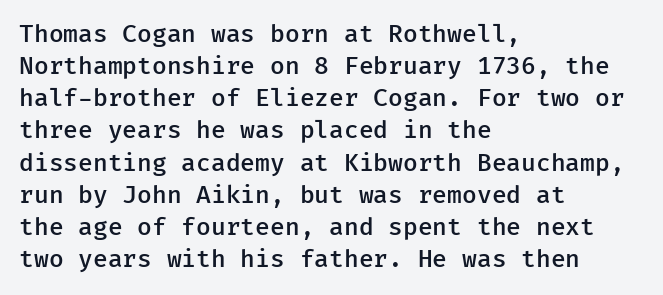
Q: Is the text bold? A: Semi-bold.
Q: Is the text italic (slanted)? A: No, it is upright.
Q: Is the text underlined? A: No.
Q: How is the paragraph aligned? A: Left-aligned.
Q: Is the spacing between letters normal or unusually wide? A: Normal.
Q: Is the spacing between lines tight, normal or loose? A: Normal.
